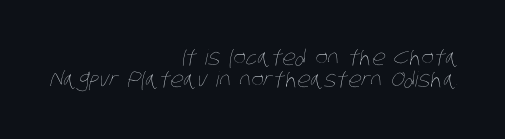
The image shows 21 px text type; set right-aligned, tight line spacing (1.07x), normal letter spacing, not underlined.
